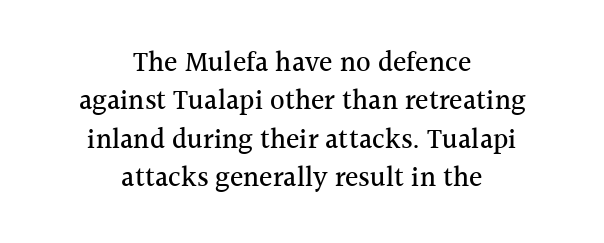
Does the lettering tilt? It doesn't — this is upright. Underline: absent. Each letter's strokes conclude with small projecting serifs. The horizontal fit of the characters is conventional and even. Students, observe: this is what conventionally led text looks like.
